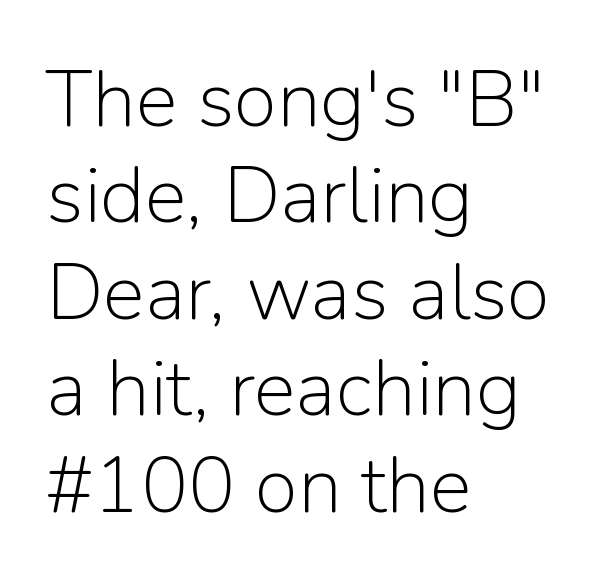
{"serif": "no", "italic": "no", "bold": "no", "weight": "light", "width": "normal", "stroke_contrast": "low", "x_height": "medium", "monospaced": "no", "underline": "no", "align": "left", "line_spacing_ratio": 1.22, "letter_spacing": "normal", "letter_spacing_em": 0.0, "glyph_px": 79}
